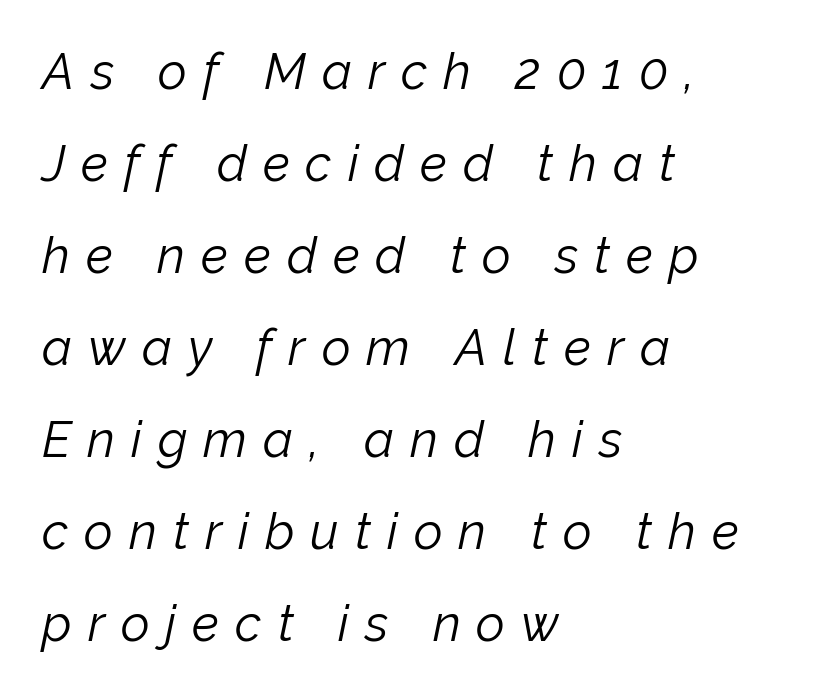
The typesetter chose a ragged-right arrangement here. Designer's note — italics engaged. Lines of text with bare space underneath. The passage shown is typed in a proportional face where columns would drift. The font is comparable to plain body text, perhaps lighter. In terms of letterspacing, this is a distinctly airy, spread setting.
